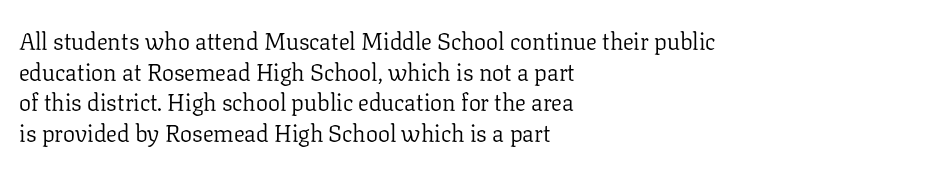
The image shows 24 px text type, upright; set left-aligned, normal line spacing (1.28x), normal letter spacing, not underlined.
